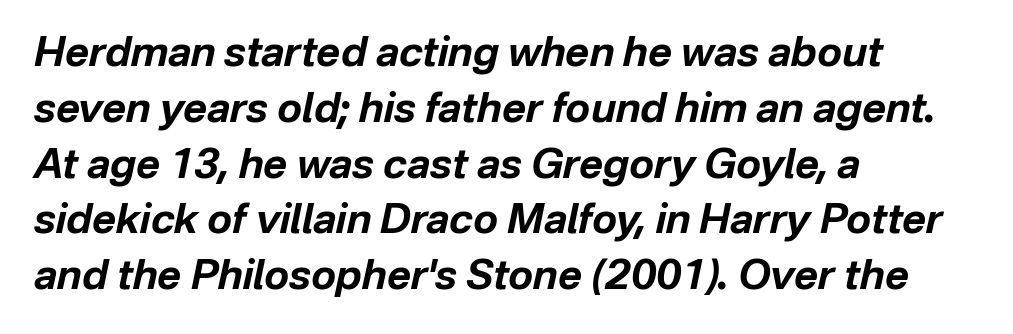
{"italic": "yes", "lean": "right", "slant_degrees": 12, "bold": "yes", "weight": "bold", "width": "normal", "stroke_contrast": "low", "x_height": "medium", "monospaced": "no", "underline": "no", "align": "left", "line_spacing": "normal", "line_spacing_ratio": 1.36, "letter_spacing": "normal", "letter_spacing_em": 0.0, "glyph_px": 41}
